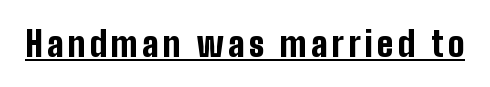
{"serif": "no", "italic": "no", "bold": "yes", "weight": "bold", "width": "condensed", "stroke_contrast": "low", "x_height": "medium", "monospaced": "no", "underline": "yes", "glyph_px": 35}
